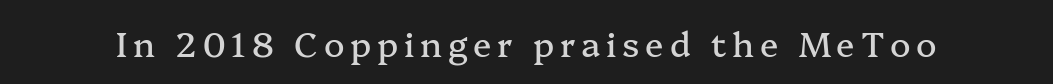
{"serif": "yes", "italic": "no", "width": "normal", "stroke_contrast": "medium", "x_height": "medium", "monospaced": "no", "underline": "no", "glyph_px": 34}
